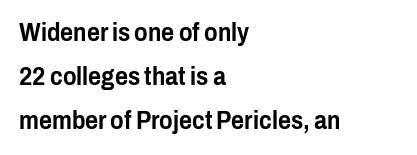
Q: Is the text italic (slanted)? A: No, it is upright.
Q: Is the text underlined? A: No.
Q: How is the paragraph aligned? A: Left-aligned.
Q: Is the spacing between letters normal or unusually wide? A: Normal.
